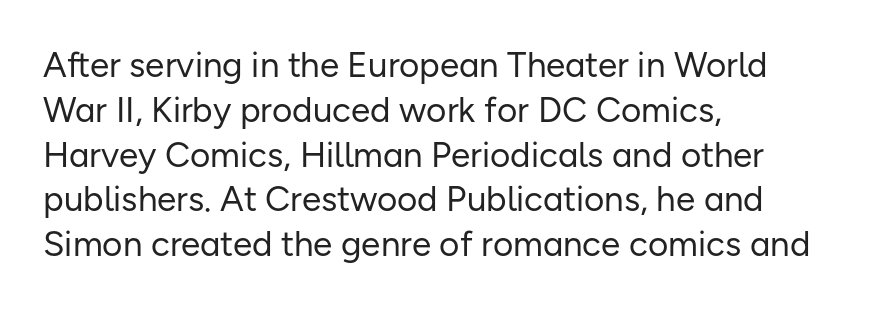
The image shows 35 px regular-weight sans-serif type, upright; set left-aligned, normal line spacing (1.28x), normal letter spacing, not underlined; low stroke contrast and a medium x-height.
